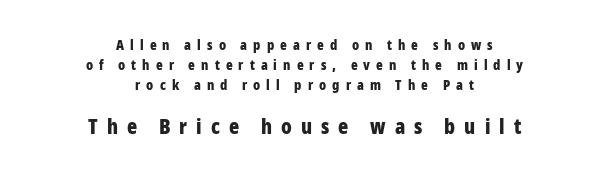
The image shows 21 px bold type, upright; set centered, normal line spacing (1.42x), unusually wide letter spacing (+0.43 em), not underlined; the second (bottom) block is 1.5x larger.
